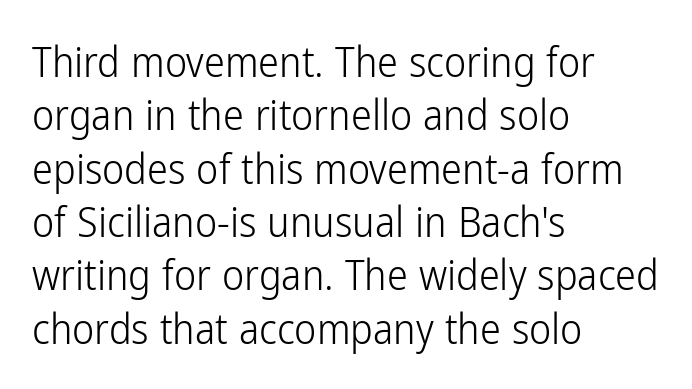
Q: Is the text bold? A: No.
Q: Is the text italic (slanted)? A: No, it is upright.
Q: Is the typeface a serif or a sans-serif typeface? A: Sans-serif.
Q: Is the text underlined? A: No.
Q: How is the paragraph aligned? A: Left-aligned.
Q: Is the spacing between letters normal or unusually wide? A: Normal.
Q: Is the spacing between lines tight, normal or loose? A: Normal.
Q: Width (condensed, normal, or wide)? A: Condensed.
Q: Stroke contrast? A: Low.
Q: x-height? A: Medium.
Q: Monospaced? A: No.
